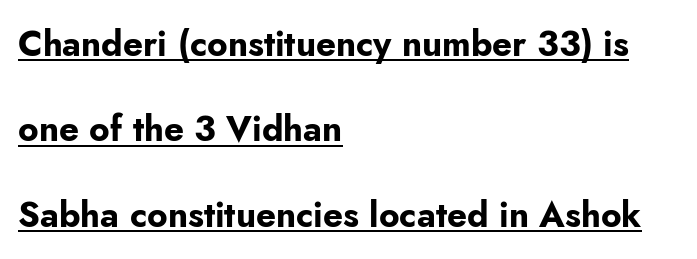
Q: Is the text bold? A: Yes.
Q: Is the text italic (slanted)? A: No, it is upright.
Q: Is the typeface a serif or a sans-serif typeface? A: Sans-serif.
Q: Is the text underlined? A: Yes.
Q: How is the paragraph aligned? A: Left-aligned.
Q: Is the spacing between letters normal or unusually wide? A: Normal.
Q: Is the spacing between lines tight, normal or loose? A: Loose.
Q: Width (condensed, normal, or wide)? A: Normal.
Q: Stroke contrast? A: Low.
Q: x-height? A: Small.
Q: Monospaced? A: No.
